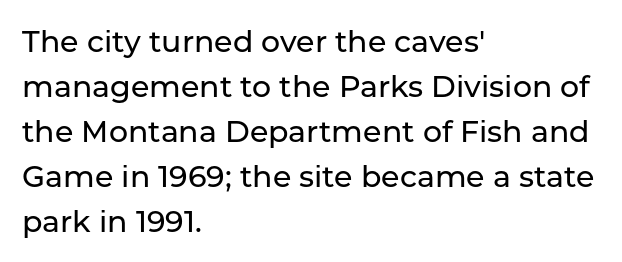
The specimen omits any rule beneath the text block's lines. The setting favours the left margin, as ordinary paragraphs usually do. How would I describe the line gaps? Plain and ordinary. The face used here is rendered with its standard letterfit.
